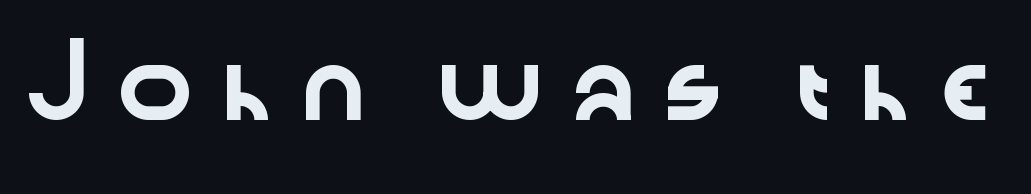
{"serif": "no", "italic": "no", "width": "wide", "stroke_contrast": "low", "x_height": "medium", "monospaced": "no", "underline": "no", "letter_spacing": "wide", "letter_spacing_em": 0.26, "glyph_px": 65}
